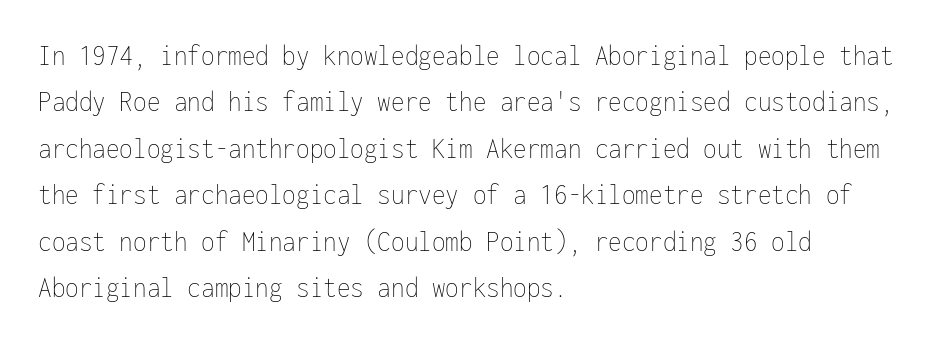
The image shows 31 px thin, condensed type, upright, monospaced; set left-aligned, normal line spacing (1.5x), normal letter spacing, not underlined; low stroke contrast and a medium x-height.
